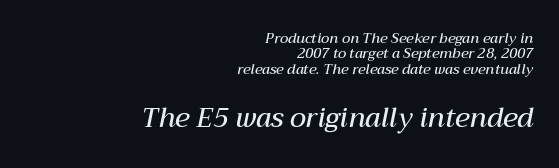
{"italic": "yes", "lean": "right", "slant_degrees": 12, "bold": "semi", "underline": "no", "align": "right", "line_spacing": "tight", "line_spacing_ratio": 1.1, "letter_spacing": "normal", "letter_spacing_em": 0.0, "larger_block": "second", "size_ratio": 1.93, "glyph_px": 27}
